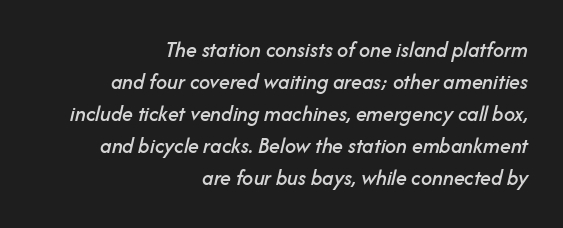
Q: Is the text italic (slanted)? A: Yes, it leans right by about 14 degrees.
Q: Is the text underlined? A: No.
Q: How is the paragraph aligned? A: Right-aligned.
Q: Is the spacing between letters normal or unusually wide? A: Normal.
Q: Is the spacing between lines tight, normal or loose? A: Normal.
